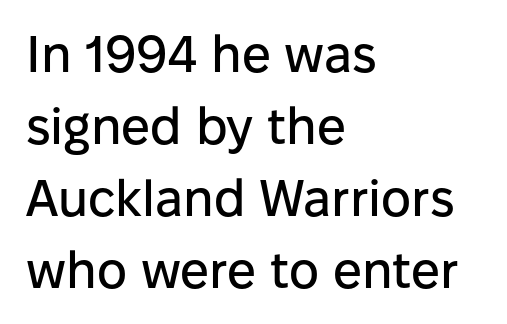
Q: Is the text italic (slanted)? A: No, it is upright.
Q: Is the typeface a serif or a sans-serif typeface? A: Sans-serif.
Q: Is the text underlined? A: No.
Q: How is the paragraph aligned? A: Left-aligned.
Q: Is the spacing between letters normal or unusually wide? A: Normal.
Q: Is the spacing between lines tight, normal or loose? A: Normal.
Q: Width (condensed, normal, or wide)? A: Normal.
Q: Stroke contrast? A: Low.
Q: x-height? A: Medium.
Q: Monospaced? A: No.
